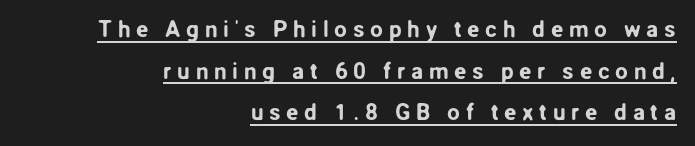
{"italic": "no", "underline": "yes", "align": "right", "line_spacing_ratio": 1.81, "letter_spacing": "wide", "letter_spacing_em": 0.24, "glyph_px": 23}
